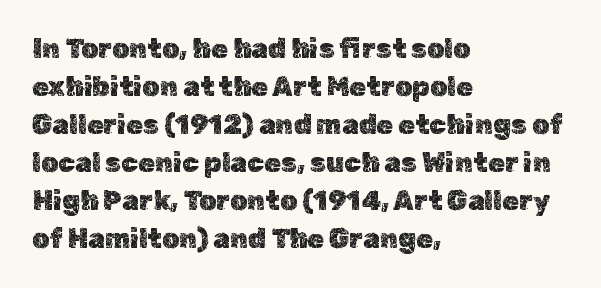
Q: Is the text italic (slanted)? A: No, it is upright.
Q: Is the text underlined? A: No.
Q: How is the paragraph aligned? A: Left-aligned.
Q: Is the spacing between letters normal or unusually wide? A: Normal.
Q: Is the spacing between lines tight, normal or loose? A: Normal.
